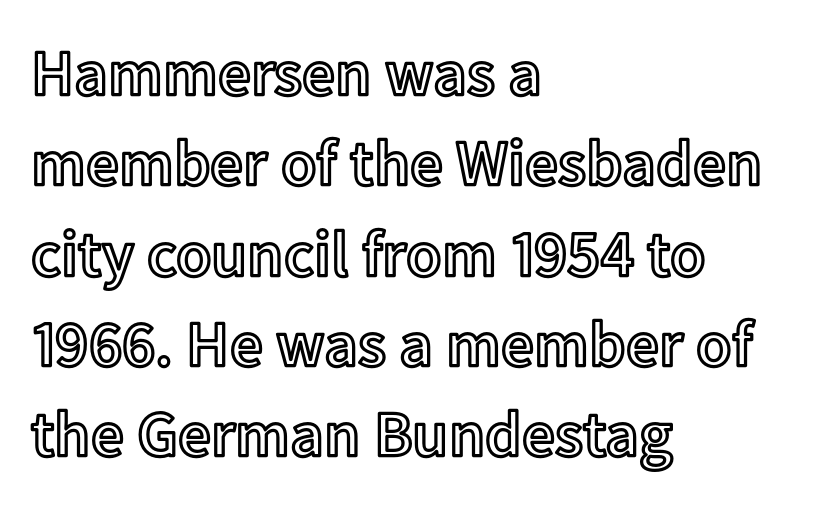
{"italic": "no", "width": "normal", "x_height": "medium", "monospaced": "no", "underline": "no", "align": "left", "line_spacing": "normal", "line_spacing_ratio": 1.39, "letter_spacing": "normal", "letter_spacing_em": 0.0, "glyph_px": 65}
